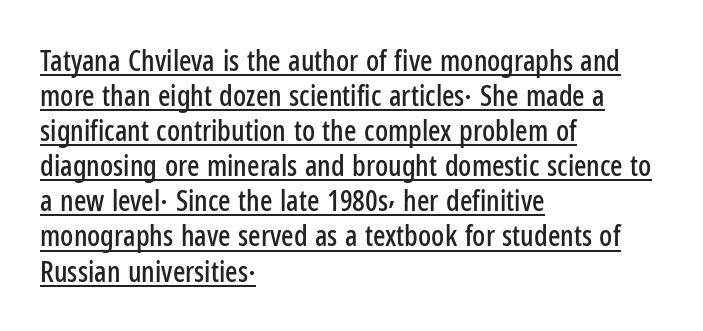
The image shows 29 px condensed sans-serif type, upright; set left-aligned, line spacing 1.21x, normal letter spacing, underlined; low stroke contrast and a medium x-height.
